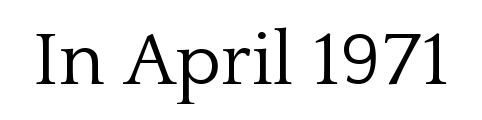
Q: Is the text bold? A: No.
Q: Is the text italic (slanted)? A: No, it is upright.
Q: Is the typeface a serif or a sans-serif typeface? A: Serif.
Q: Is the text underlined? A: No.
Q: Is the spacing between letters normal or unusually wide? A: Normal.
Q: Width (condensed, normal, or wide)? A: Normal.
Q: Stroke contrast? A: Low.
Q: x-height? A: Medium.
Q: Monospaced? A: No.
